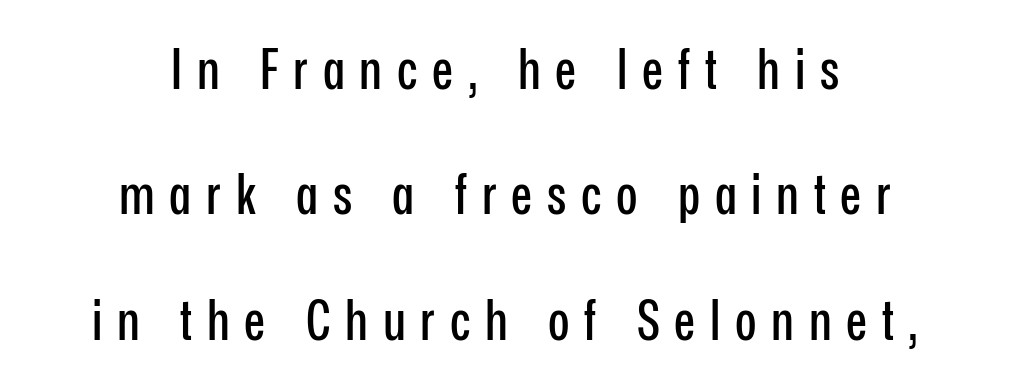
This is roman type, the default non-slanted kind. Are there feet on the stems? There aren't — it's a sans. Each letter keeps its own natural width here, so spacing adapts to shape. Any mark beneath the type? The region is blank. You could only call the tracking loose — the letters float apart.
